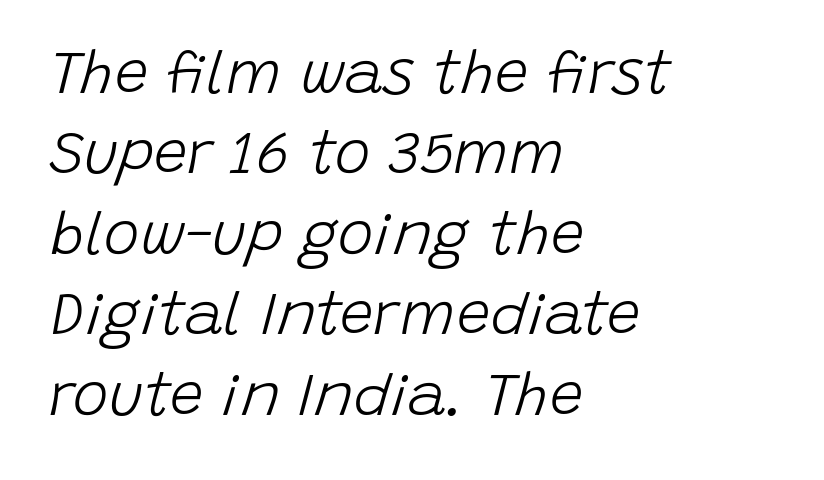
{"italic": "yes", "lean": "right", "slant_degrees": 15, "bold": "no", "weight": "light", "width": "normal", "stroke_contrast": "low", "x_height": "large", "monospaced": "no", "underline": "no", "align": "left", "line_spacing": "normal", "line_spacing_ratio": 1.34, "letter_spacing": "normal", "letter_spacing_em": 0.0, "glyph_px": 60}
